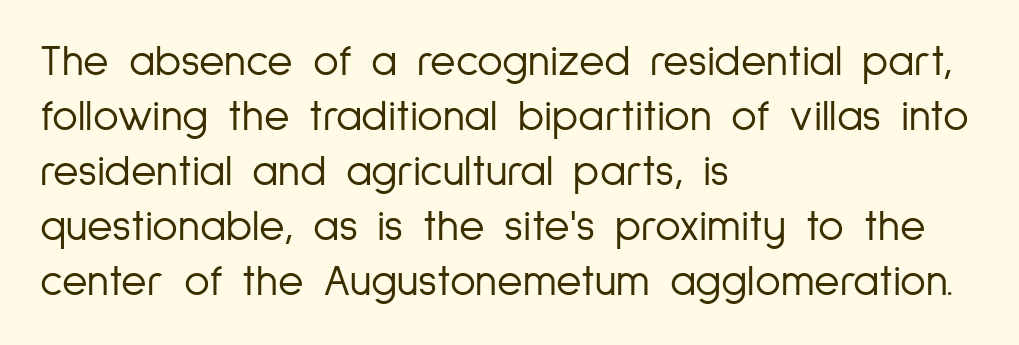
The image shows 44 px light, condensed sans-serif type, upright; set left-aligned, normal line spacing (1.25x), normal letter spacing, not underlined; low stroke contrast and a medium x-height.
